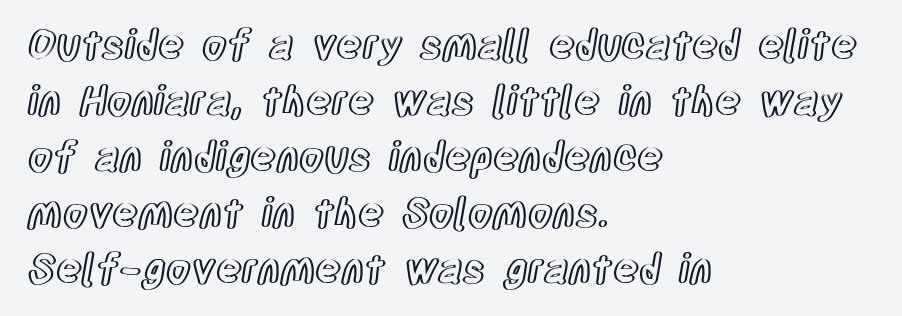
The space directly below the letters is spotless. The line-height multiplier appears to be the usual default. The rendering uses natural spacing where letterforms have individual widths.
